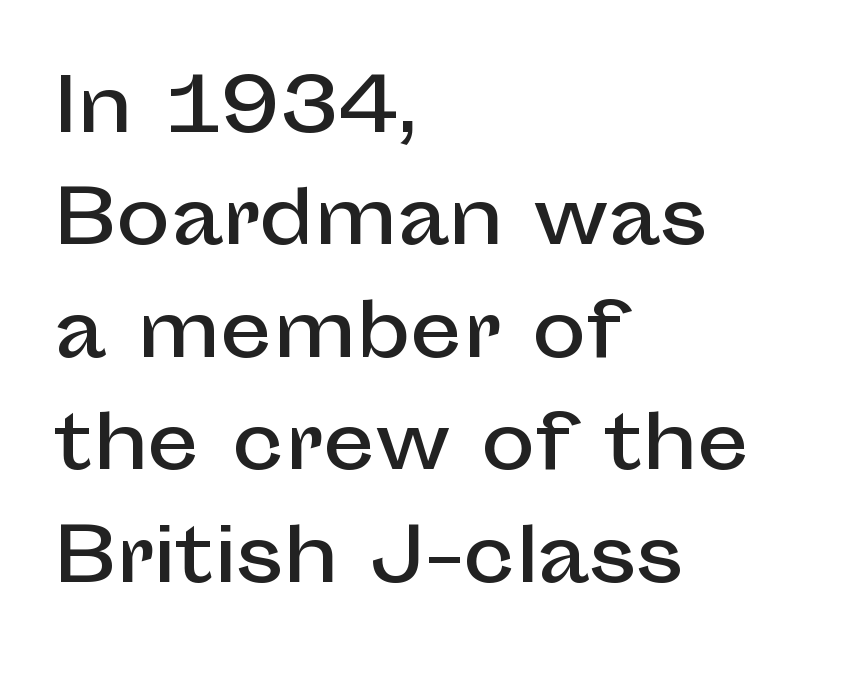
The foot of each line stays bare and open. The designer left line spacing at the default. The type family on display is of the sans-serif kind. The setting favours the left margin, as ordinary paragraphs usually do.
